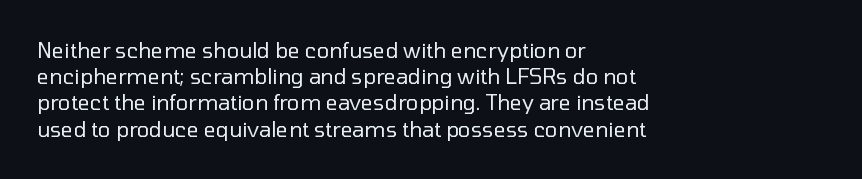
The image shows 21 px text type, upright; set left-aligned, normal line spacing (1.25x), normal letter spacing, not underlined.
